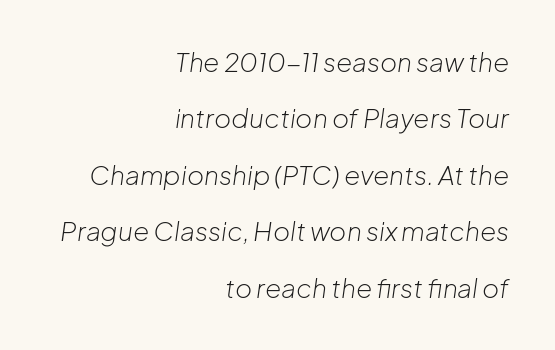
The image shows 26 px text type, italic (leaning right); set right-aligned, loose line spacing (2.17x), normal letter spacing, not underlined.
